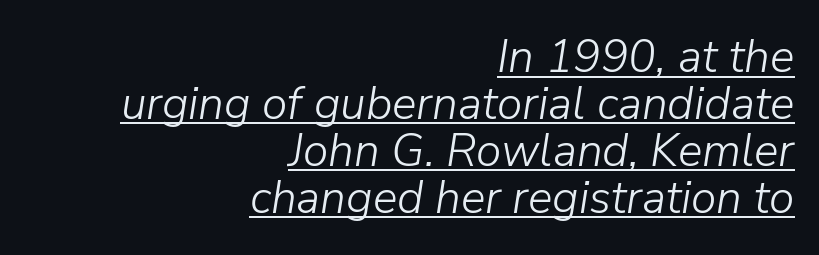
These lines were composed using italics. The face used here is proportionally spaced, like ordinary book or web type. Decoration check: the copy is underlined. Line spacing here is tight. The rendering keeps characters at their native spacing.
